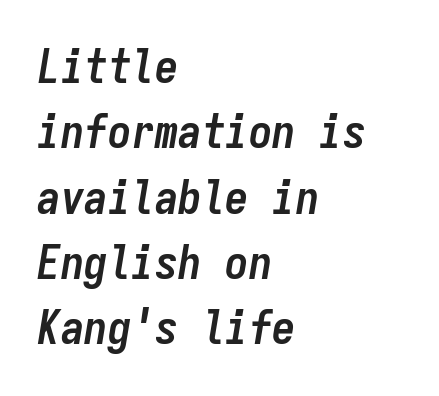
Q: Is the text bold? A: Yes.
Q: Is the text italic (slanted)? A: Yes, it leans right by about 9 degrees.
Q: Is the text underlined? A: No.
Q: How is the paragraph aligned? A: Left-aligned.
Q: Is the spacing between letters normal or unusually wide? A: Normal.
Q: Is the spacing between lines tight, normal or loose? A: Normal.
Q: Width (condensed, normal, or wide)? A: Condensed.
Q: Stroke contrast? A: Low.
Q: x-height? A: Medium.
Q: Monospaced? A: Yes.
